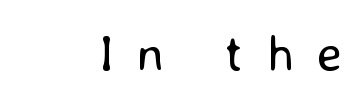
Italic: no, the glyphs are upright roman. The typeface chosen for these lines omits serifs. Check under the words: just untouched page. This sample has the flowing, uneven cadence of proportional lettering. The weight tops out at a normal text grade. Observe the wide spacing: letters keep a clear distance from each other.
